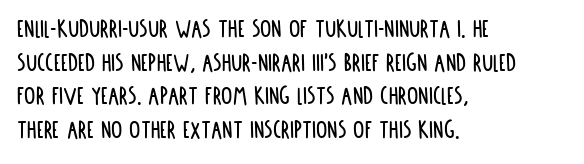
Posture: vertical. Default kerning and tracking; the words read as compact shapes. These lines stack with their left ends in a neat column. The letters advance in unequal steps, a hallmark of proportional type. Nobody drew a line under any word here.
